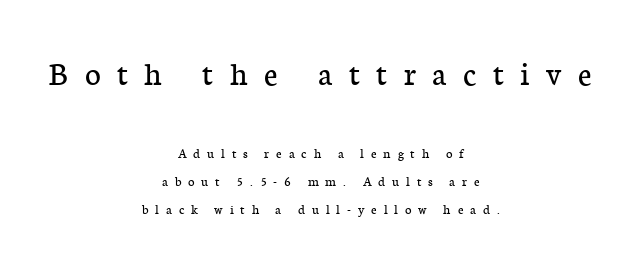
These two chunks differ in scale, with the top chunk taking the larger measure. Horizontal alignment here is central, giving a formal, balanced look. Is the stroke heavy? The answer is a plain regular-or-lighter. Check where the strokes stop: tiny serifs finish them off. These lines are rendered in a variable-pitch font.
